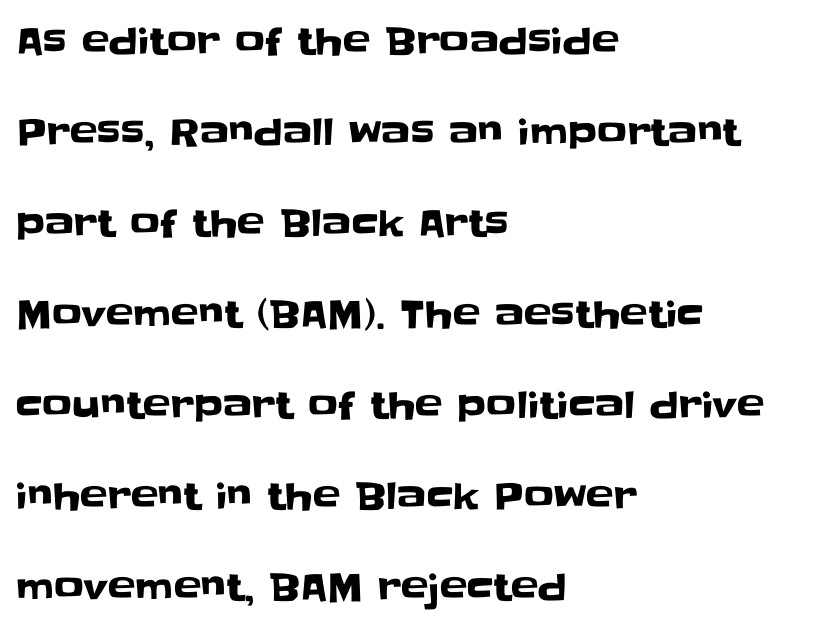
The image shows 37 px sans-serif type, upright; set left-aligned, loose line spacing (2.46x), normal letter spacing, not underlined; low stroke contrast and a large x-height.
